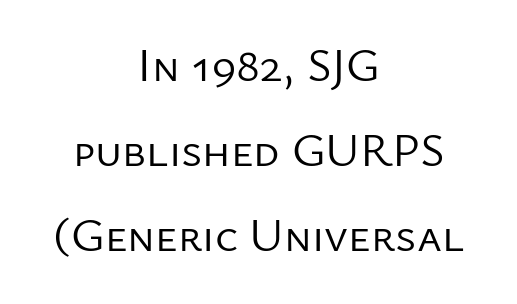
The glyphs in this specimen are sans serif. A clean baseline with only descenders dipping below it. The compositor balanced each line on the midline. Observe the ordinary spacing: letters are neighbours, not strangers.
